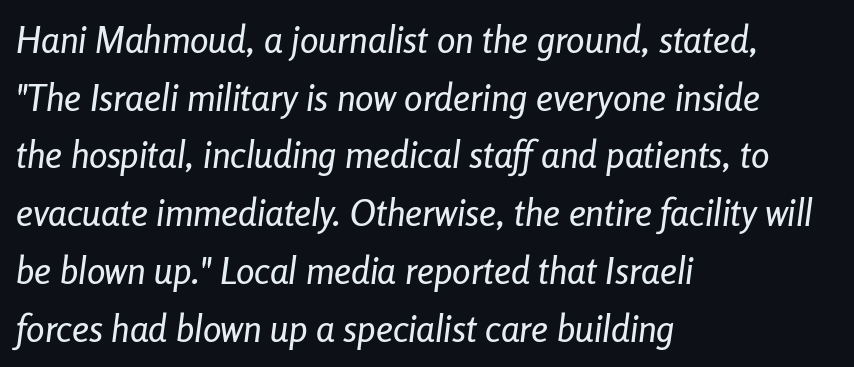
{"italic": "yes", "lean": "right", "slant_degrees": 8, "width": "condensed", "stroke_contrast": "low", "x_height": "medium", "monospaced": "no", "underline": "no", "align": "left", "line_spacing": "normal", "line_spacing_ratio": 1.56, "letter_spacing": "normal", "letter_spacing_em": 0.0, "glyph_px": 37}
